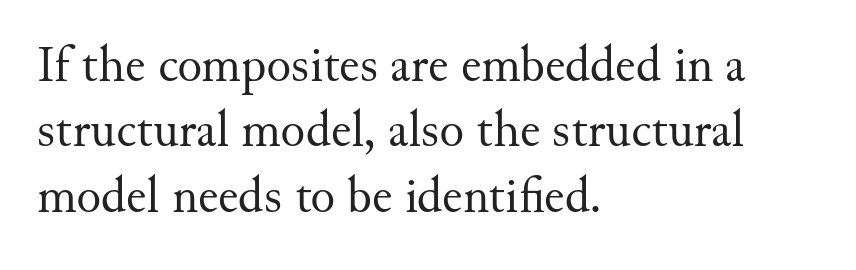
The image shows 51 px regular-weight serif type, upright; set left-aligned, normal line spacing (1.28x), normal letter spacing, not underlined; medium stroke contrast and a small x-height.
